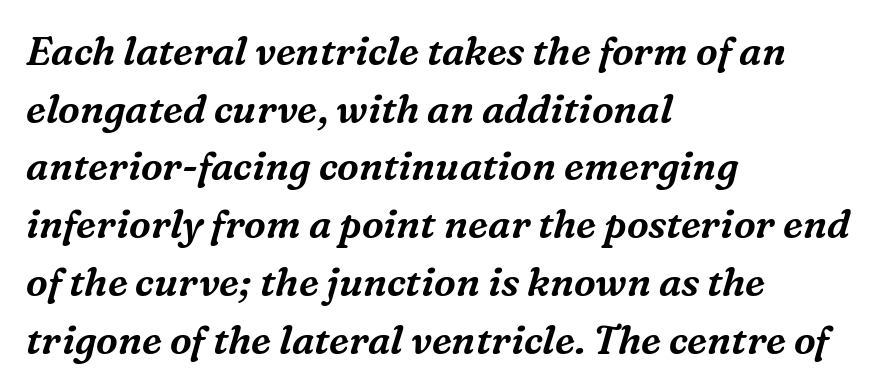
Q: Is the text italic (slanted)? A: Yes, it leans right by about 16 degrees.
Q: Is the typeface a serif or a sans-serif typeface? A: Serif.
Q: Is the text underlined? A: No.
Q: How is the paragraph aligned? A: Left-aligned.
Q: Is the spacing between letters normal or unusually wide? A: Normal.
Q: Is the spacing between lines tight, normal or loose? A: Normal.
Q: Width (condensed, normal, or wide)? A: Normal.
Q: Stroke contrast? A: Medium.
Q: x-height? A: Medium.
Q: Monospaced? A: No.
